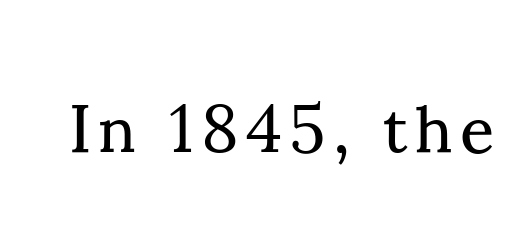
Q: Is the text bold? A: No.
Q: Is the text italic (slanted)? A: No, it is upright.
Q: Is the typeface a serif or a sans-serif typeface? A: Serif.
Q: Is the text underlined? A: No.
Q: Width (condensed, normal, or wide)? A: Normal.
Q: Stroke contrast? A: Medium.
Q: x-height? A: Small.
Q: Monospaced? A: No.
